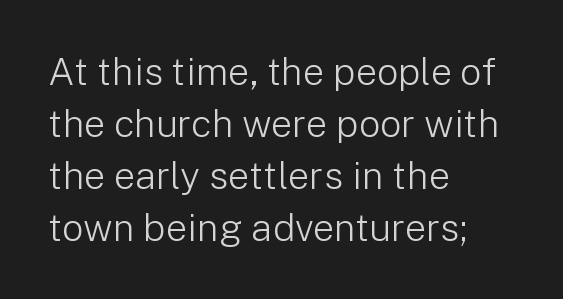
{"serif": "no", "italic": "no", "bold": "no", "weight": "light", "width": "normal", "stroke_contrast": "low", "x_height": "medium", "monospaced": "no", "underline": "no", "align": "left", "line_spacing": "normal", "line_spacing_ratio": 1.37, "letter_spacing": "normal", "letter_spacing_em": 0.0, "glyph_px": 38}
